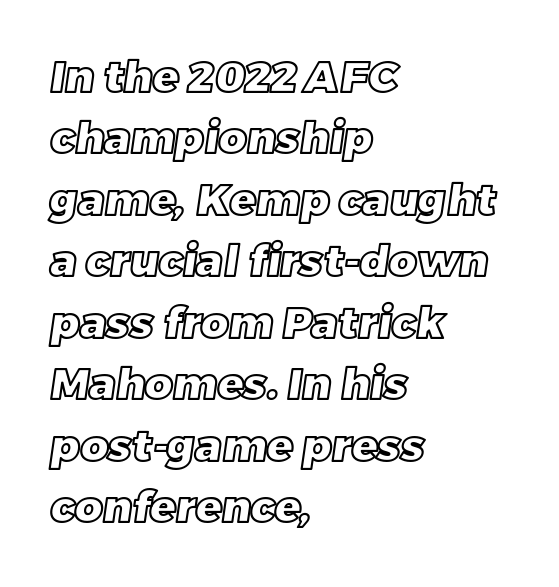
This sample has the flowing, uneven cadence of proportional lettering. Horizontal alignment here is leftward, the default for most running prose. The gaps between neighbouring characters are ordinary and unremarkable. The string is rendered with underlining switched off. Leading: standard.
